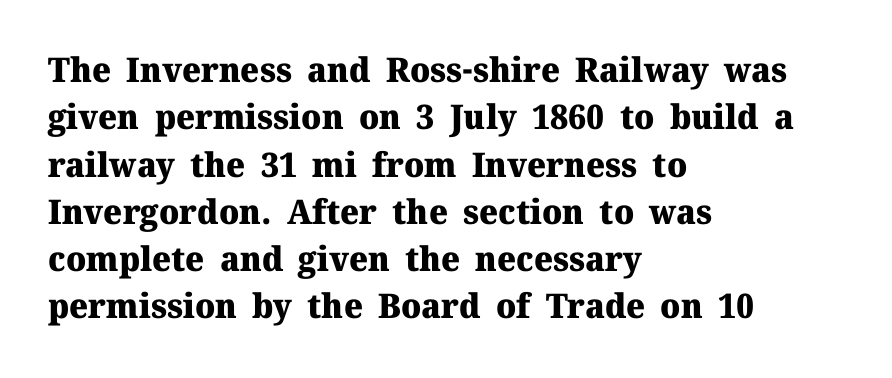
{"serif": "yes", "italic": "no", "bold": "yes", "weight": "heavy", "width": "normal", "stroke_contrast": "medium", "x_height": "medium", "monospaced": "no", "underline": "no", "align": "left", "line_spacing": "normal", "line_spacing_ratio": 1.39, "letter_spacing": "normal", "letter_spacing_em": 0.0, "glyph_px": 34}
